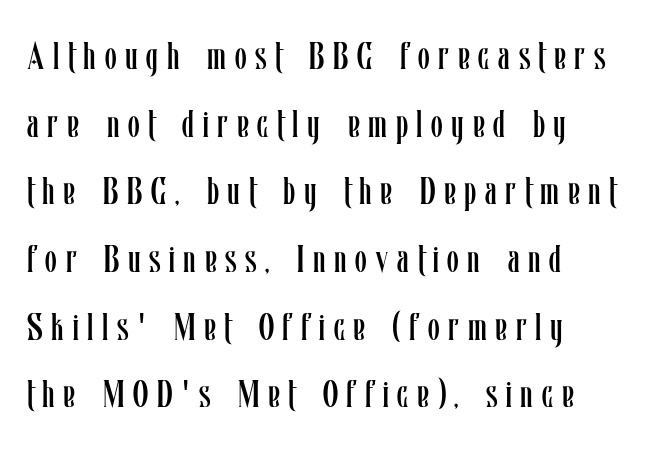
{"italic": "no", "bold": "no", "weight": "regular", "width": "condensed", "stroke_contrast": "low", "x_height": "medium", "monospaced": "no", "underline": "no", "align": "left", "line_spacing_ratio": 1.78, "letter_spacing": "wide", "letter_spacing_em": 0.23, "glyph_px": 38}
